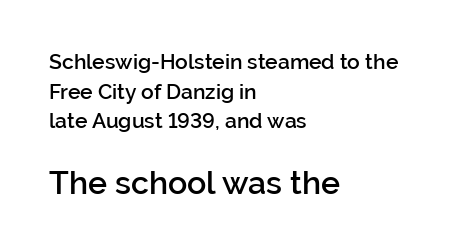
The image shows 32 px semibold sans-serif type, upright; set left-aligned, normal line spacing (1.41x), normal letter spacing, not underlined; the second (bottom) block is 1.52x larger; low stroke contrast and a medium x-height.
